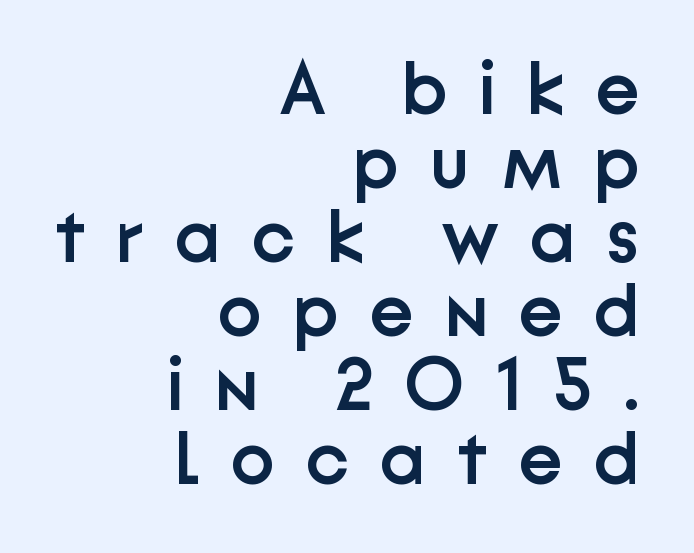
{"serif": "no", "italic": "no", "bold": "semi", "weight": "semibold", "width": "normal", "stroke_contrast": "low", "x_height": "medium", "monospaced": "no", "underline": "no", "align": "right", "line_spacing": "tight", "line_spacing_ratio": 1.0, "letter_spacing": "wide", "letter_spacing_em": 0.42, "glyph_px": 74}
